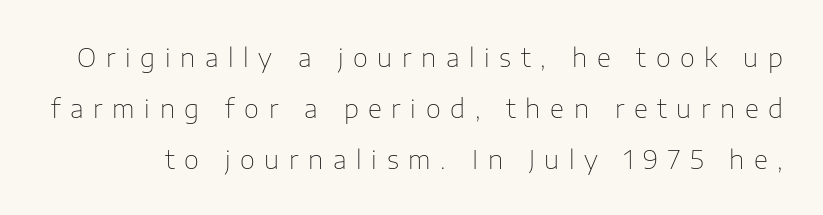
The image shows 26 px text type, upright; set loose line spacing (1.96x), unusually wide letter spacing (+0.37 em), not underlined.
